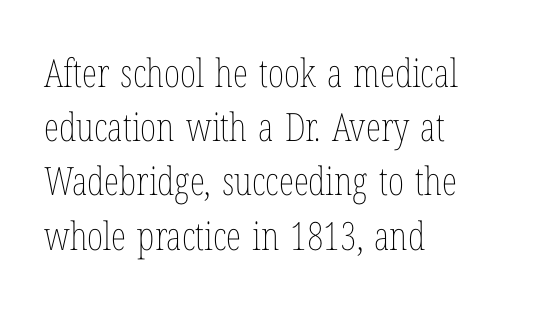
{"italic": "no", "bold": "no", "weight": "thin", "width": "condensed", "stroke_contrast": "low", "x_height": "medium", "monospaced": "no", "underline": "no", "align": "left", "line_spacing": "normal", "line_spacing_ratio": 1.39, "letter_spacing": "normal", "letter_spacing_em": 0.0, "glyph_px": 39}
